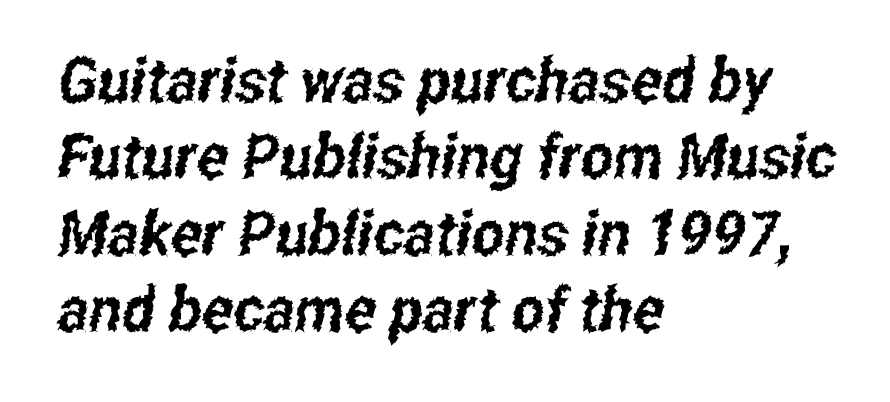
The image shows 62 px condensed sans-serif type; set left-aligned, line spacing 1.23x, normal letter spacing, not underlined; low stroke contrast and a medium x-height.
